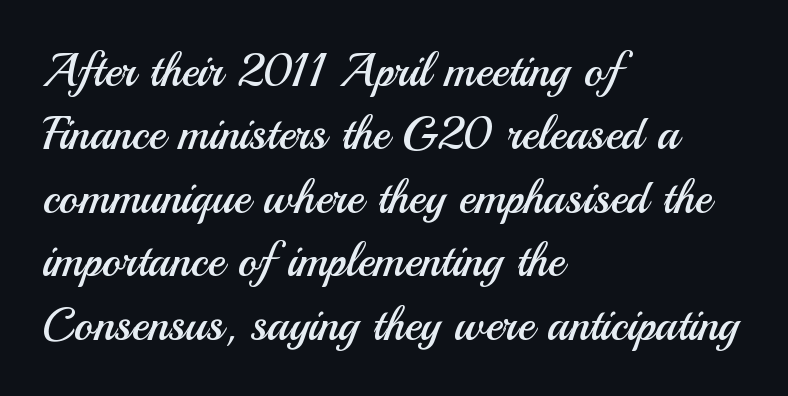
Rows of type keep a routine distance in the vertical direction. The baseline area is clear. The setting favours the left margin, as ordinary paragraphs usually do. Heaviness? Minimal to ordinary, like unemphasized prose. In terms of letterform style, serifs are entirely absent.
